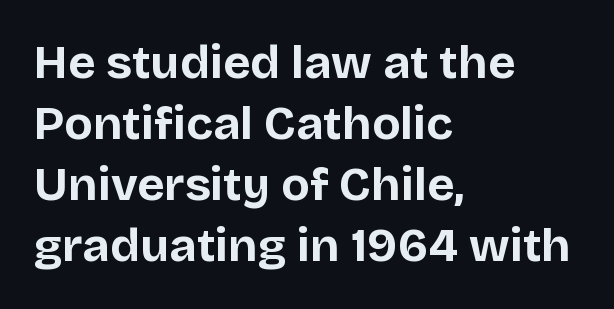
Glance below the letters and you will spot only blank space. Think of a printed novel: that variable character pitch is what you see here. Each letter's strokes conclude bluntly, with no projecting serifs. The rendering uses a bold face; every stroke is thick and dark. Students, note that the glyphs here touch the page at normal intervals.
